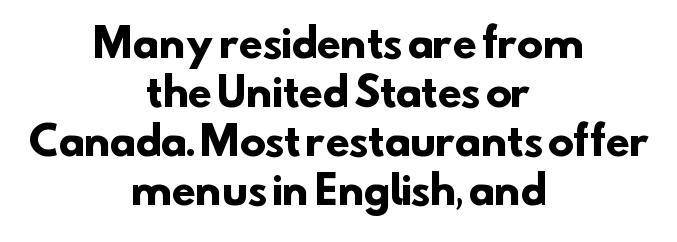
{"serif": "no", "bold": "yes", "weight": "heavy", "width": "normal", "stroke_contrast": "low", "x_height": "small", "monospaced": "no", "underline": "no", "align": "center", "line_spacing": "normal", "line_spacing_ratio": 1.26, "letter_spacing": "normal", "letter_spacing_em": 0.0, "glyph_px": 39}
